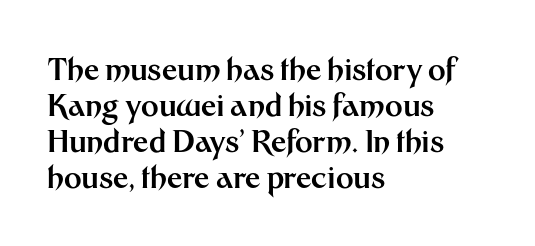
{"serif": "no", "italic": "no", "bold": "yes", "weight": "bold", "width": "normal", "stroke_contrast": "medium", "x_height": "medium", "monospaced": "no", "underline": "no", "align": "left", "line_spacing_ratio": 1.2, "letter_spacing": "normal", "letter_spacing_em": 0.0, "glyph_px": 30}
